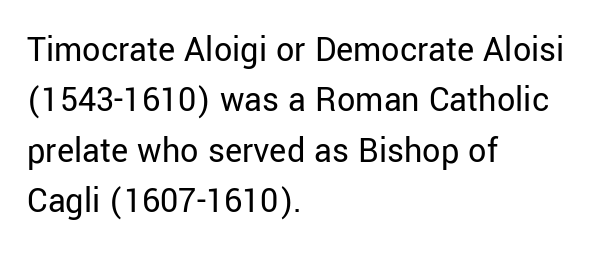
The image shows 36 px regular-weight sans-serif type, upright; set left-aligned, normal line spacing (1.4x), normal letter spacing, not underlined; low stroke contrast and a medium x-height.
